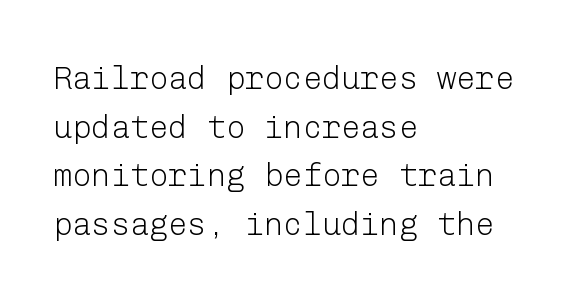
The image shows 32 px light sans-serif type, upright; set left-aligned, normal line spacing (1.52x), normal letter spacing, not underlined; low stroke contrast and a medium x-height.
